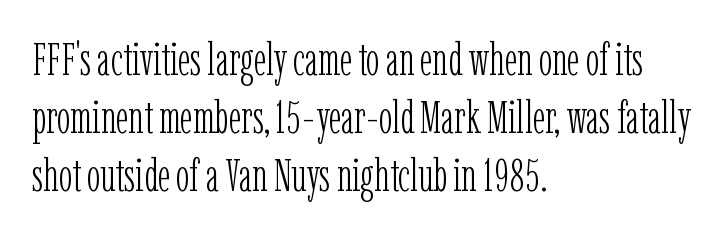
Each new line begins a customary step beneath the previous one. Ascenders rise straight up at ninety degrees. The gap between lines stays unmarked. Every row of glyphs begins at an identical x-position on the left.
